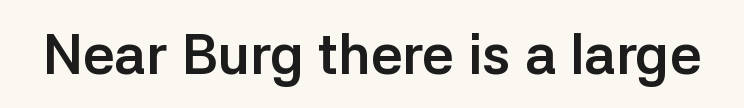
The image shows 56 px semibold sans-serif type, upright; set normal letter spacing, not underlined; low stroke contrast and a medium x-height.
